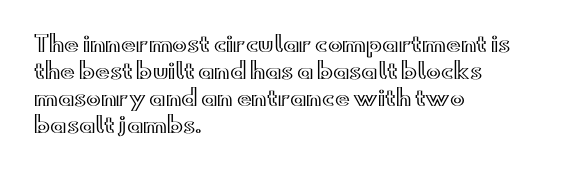
{"italic": "no", "underline": "no", "align": "left", "line_spacing_ratio": 1.22, "letter_spacing": "normal", "letter_spacing_em": 0.0, "glyph_px": 22}
